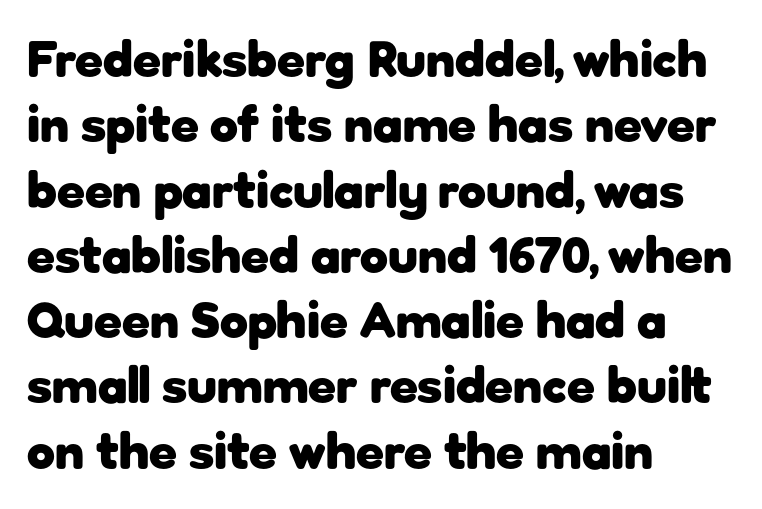
{"serif": "no", "italic": "no", "bold": "yes", "weight": "heavy", "width": "normal", "stroke_contrast": "low", "x_height": "medium", "monospaced": "no", "underline": "no", "align": "left", "line_spacing": "normal", "line_spacing_ratio": 1.28, "letter_spacing": "normal", "letter_spacing_em": 0.0, "glyph_px": 51}
